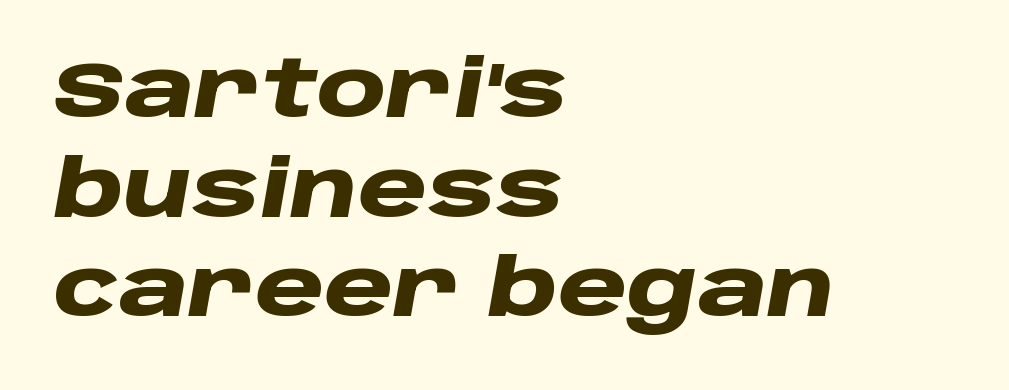
Yep, that's italic — everything's leaning. Short and long lines alike share a common starting point at left. How would I describe the line gaps? Plain and ordinary. The horizontal fit of the characters is conventional and even. Students, this is bold: see how much ink each stroke carries. Looks like regular typesetting: each glyph gets only the width it needs.
